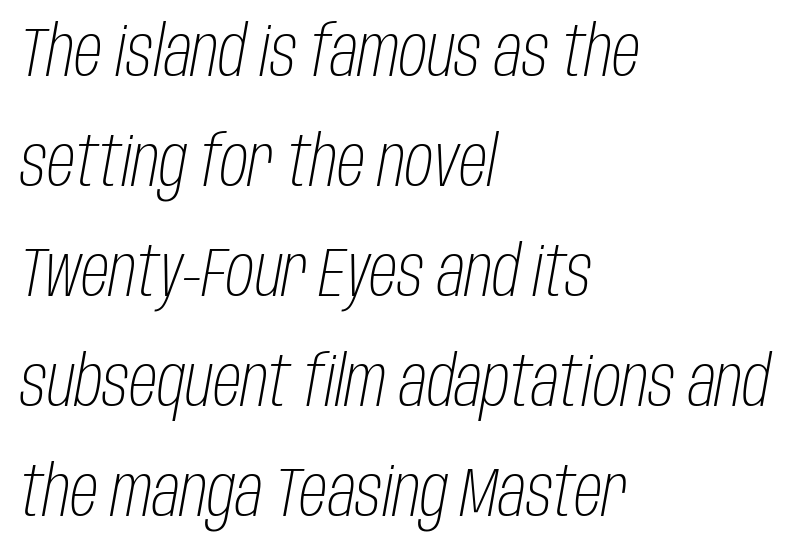
Q: Is the text bold? A: No.
Q: Is the text italic (slanted)? A: Yes, it leans right by about 10 degrees.
Q: Is the text underlined? A: No.
Q: How is the paragraph aligned? A: Left-aligned.
Q: Is the spacing between letters normal or unusually wide? A: Normal.
Q: Is the spacing between lines tight, normal or loose? A: Normal.
Q: Width (condensed, normal, or wide)? A: Condensed.
Q: Stroke contrast? A: Low.
Q: x-height? A: Large.
Q: Monospaced? A: No.
